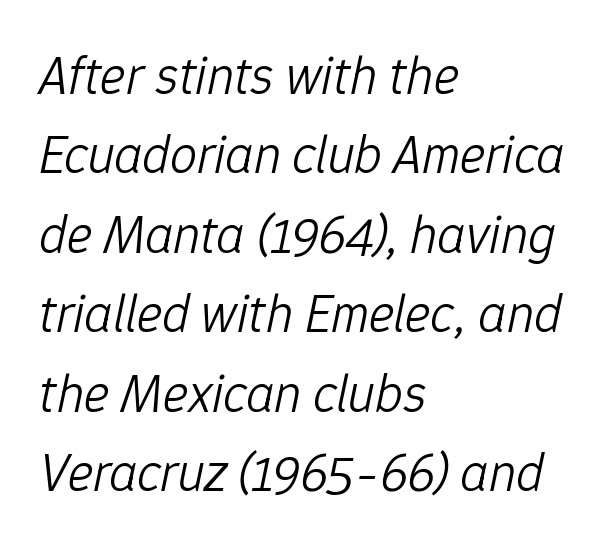
{"italic": "yes", "lean": "right", "slant_degrees": 12, "bold": "no", "weight": "light", "width": "normal", "stroke_contrast": "low", "x_height": "medium", "monospaced": "no", "underline": "no", "align": "left", "line_spacing": "normal", "line_spacing_ratio": 1.47, "letter_spacing": "normal", "letter_spacing_em": 0.0, "glyph_px": 54}
